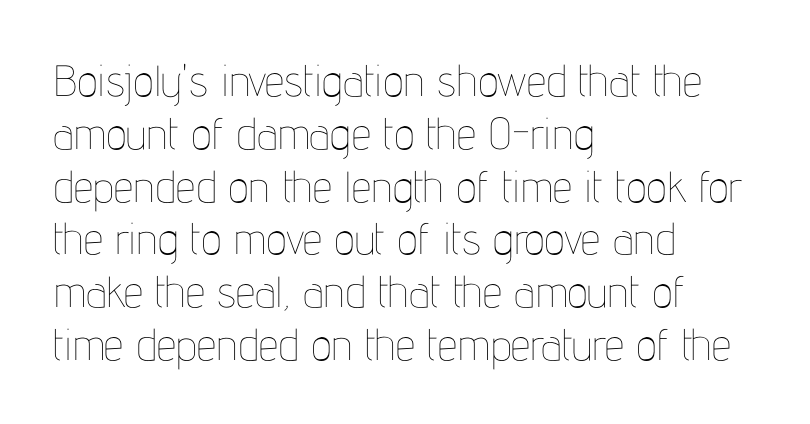
A clean baseline with only descenders dipping below it. On a weight scale, this lands at 450 or below. Tall strokes in this sample are plumb rather than angled. Nobody touched the tracking dial on this one. These lines stack with their left ends in a neat column. Here the designer chose a conventional face with non-uniform glyph widths.
